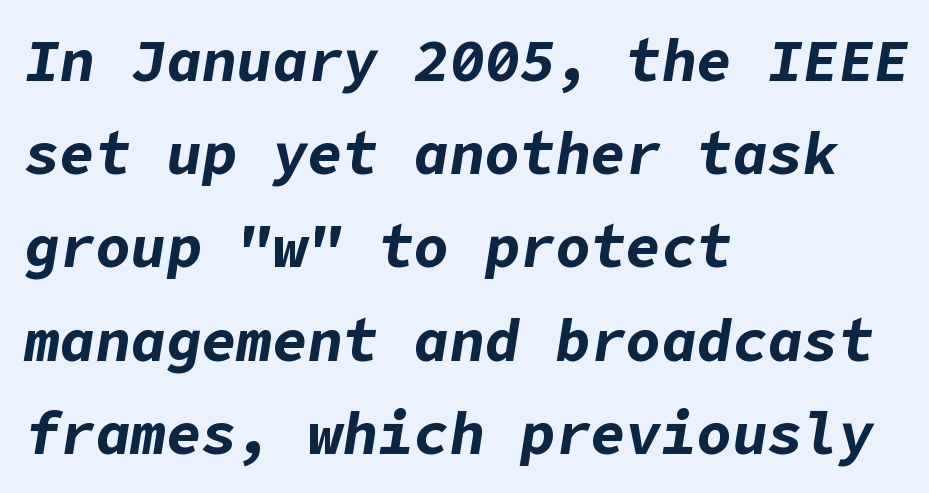
Q: Is the text bold? A: Yes.
Q: Is the text italic (slanted)? A: Yes, it leans right by about 9 degrees.
Q: Is the text underlined? A: No.
Q: How is the paragraph aligned? A: Left-aligned.
Q: Is the spacing between letters normal or unusually wide? A: Normal.
Q: Is the spacing between lines tight, normal or loose? A: Normal.
Q: Width (condensed, normal, or wide)? A: Normal.
Q: Stroke contrast? A: Low.
Q: x-height? A: Medium.
